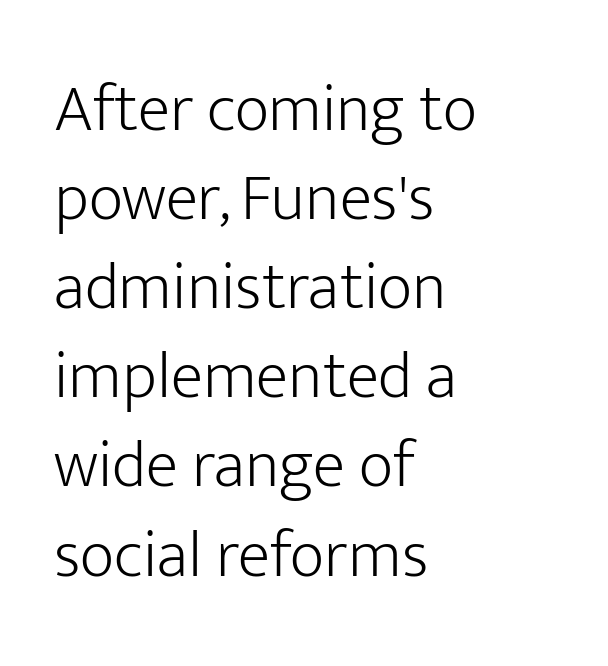
Q: Is the text bold? A: No.
Q: Is the text italic (slanted)? A: No, it is upright.
Q: Is the typeface a serif or a sans-serif typeface? A: Sans-serif.
Q: Is the text underlined? A: No.
Q: How is the paragraph aligned? A: Left-aligned.
Q: Is the spacing between letters normal or unusually wide? A: Normal.
Q: Is the spacing between lines tight, normal or loose? A: Normal.
Q: Width (condensed, normal, or wide)? A: Normal.
Q: Stroke contrast? A: Low.
Q: x-height? A: Medium.
Q: Monospaced? A: No.
